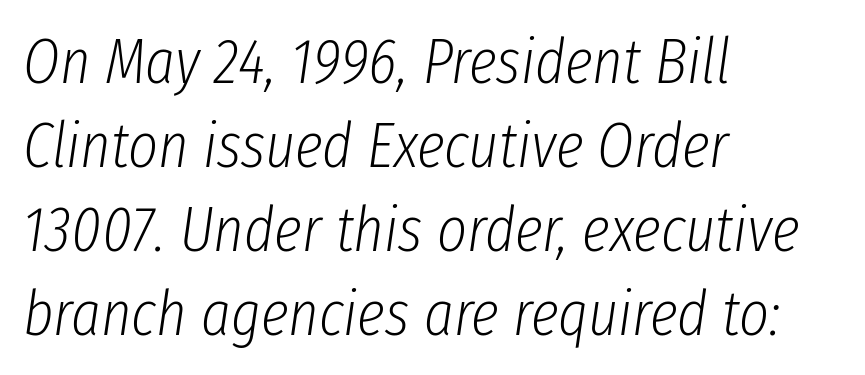
{"italic": "yes", "lean": "right", "slant_degrees": 8, "bold": "no", "weight": "light", "width": "condensed", "stroke_contrast": "low", "x_height": "medium", "monospaced": "no", "underline": "no", "align": "left", "line_spacing": "normal", "line_spacing_ratio": 1.31, "letter_spacing": "normal", "letter_spacing_em": 0.0, "glyph_px": 64}
